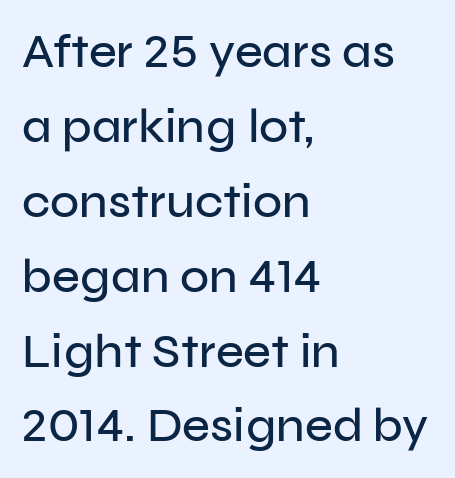
Q: Is the text italic (slanted)? A: No, it is upright.
Q: Is the typeface a serif or a sans-serif typeface? A: Sans-serif.
Q: Is the text underlined? A: No.
Q: How is the paragraph aligned? A: Left-aligned.
Q: Is the spacing between letters normal or unusually wide? A: Normal.
Q: Is the spacing between lines tight, normal or loose? A: Normal.
Q: Width (condensed, normal, or wide)? A: Normal.
Q: Stroke contrast? A: Low.
Q: x-height? A: Medium.
Q: Monospaced? A: No.
